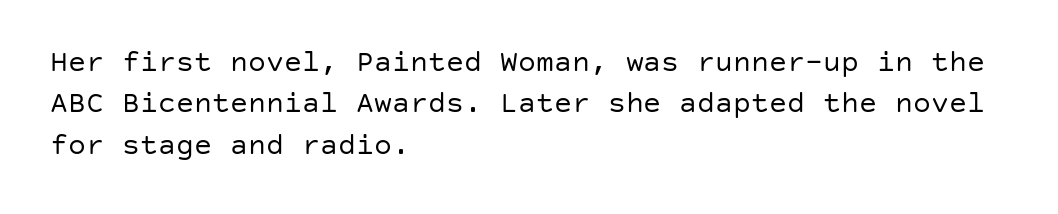
Q: Is the text bold? A: No.
Q: Is the text italic (slanted)? A: No, it is upright.
Q: Is the typeface a serif or a sans-serif typeface? A: Sans-serif.
Q: Is the text underlined? A: No.
Q: How is the paragraph aligned? A: Left-aligned.
Q: Is the spacing between letters normal or unusually wide? A: Normal.
Q: Is the spacing between lines tight, normal or loose? A: Normal.
Q: Width (condensed, normal, or wide)? A: Normal.
Q: Stroke contrast? A: Low.
Q: x-height? A: Large.
